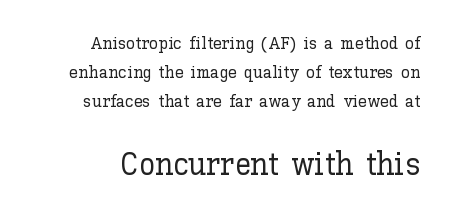
{"italic": "no", "width": "normal", "stroke_contrast": "low", "x_height": "medium", "monospaced": "no", "underline": "no", "align": "right", "line_spacing": "normal", "line_spacing_ratio": 1.62, "letter_spacing": "normal", "letter_spacing_em": 0.0, "larger_block": "second", "size_ratio": 1.78, "glyph_px": 32}
